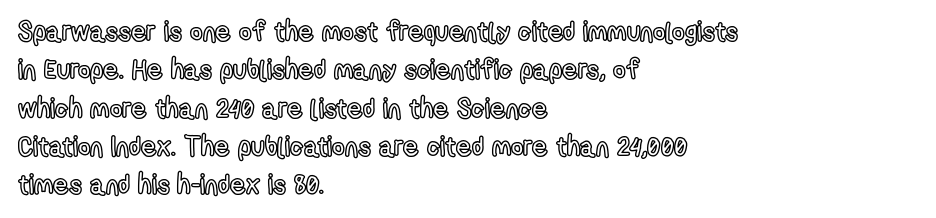
The image shows 27 px text type, upright; set left-aligned, normal line spacing (1.42x), normal letter spacing, not underlined.
